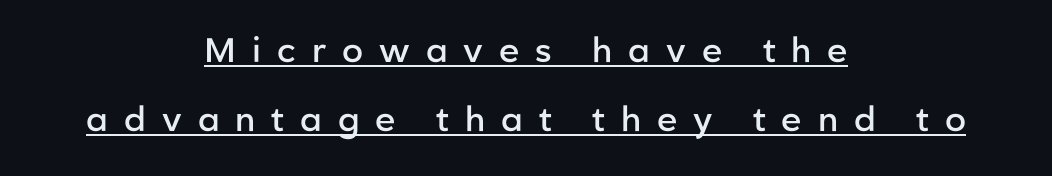
Q: Is the text bold? A: Semi-bold.
Q: Is the text italic (slanted)? A: No, it is upright.
Q: Is the typeface a serif or a sans-serif typeface? A: Sans-serif.
Q: Is the text underlined? A: Yes.
Q: How is the paragraph aligned? A: Centered.
Q: Is the spacing between letters normal or unusually wide? A: Unusually wide.
Q: Is the spacing between lines tight, normal or loose? A: Loose.
Q: Width (condensed, normal, or wide)? A: Normal.
Q: Stroke contrast? A: Low.
Q: x-height? A: Medium.
Q: Monospaced? A: No.
